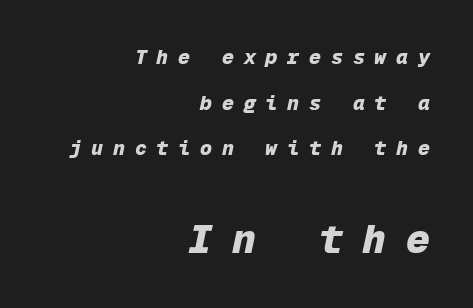
{"italic": "yes", "lean": "right", "slant_degrees": 12, "bold": "yes", "weight": "heavy", "width": "normal", "stroke_contrast": "low", "x_height": "medium", "monospaced": "yes", "underline": "no", "align": "right", "line_spacing": "loose", "line_spacing_ratio": 2.28, "letter_spacing": "wide", "letter_spacing_em": 0.49, "larger_block": "second", "size_ratio": 2.0, "glyph_px": 40}
